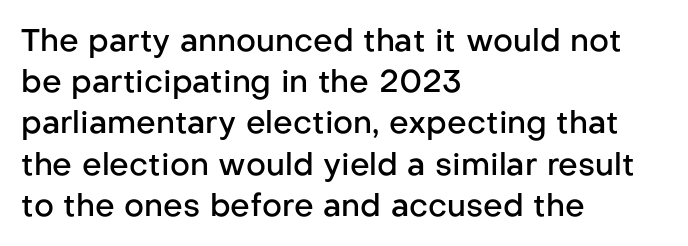
{"serif": "no", "italic": "no", "bold": "semi", "weight": "semibold", "width": "normal", "stroke_contrast": "low", "x_height": "medium", "monospaced": "no", "underline": "no", "align": "left", "line_spacing": "normal", "line_spacing_ratio": 1.33, "letter_spacing": "normal", "letter_spacing_em": 0.0, "glyph_px": 31}
